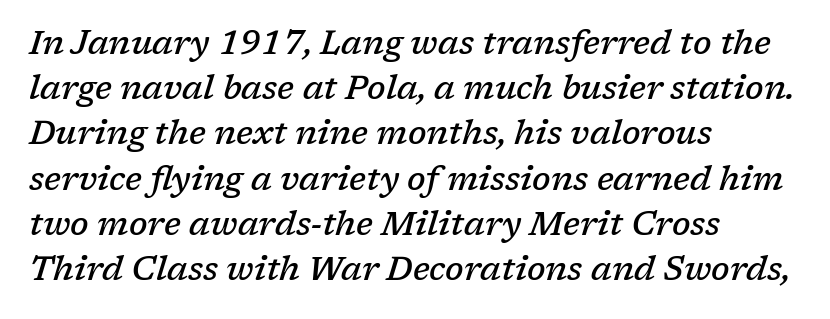
Q: Is the text bold? A: Semi-bold.
Q: Is the text italic (slanted)? A: Yes, it leans right by about 17 degrees.
Q: Is the typeface a serif or a sans-serif typeface? A: Serif.
Q: Is the text underlined? A: No.
Q: How is the paragraph aligned? A: Left-aligned.
Q: Is the spacing between letters normal or unusually wide? A: Normal.
Q: Is the spacing between lines tight, normal or loose? A: Normal.
Q: Width (condensed, normal, or wide)? A: Normal.
Q: Stroke contrast? A: Low.
Q: x-height? A: Medium.
Q: Monospaced? A: No.
